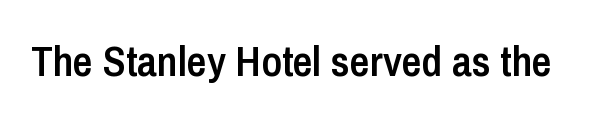
The image shows 43 px semibold, condensed sans-serif type, upright; set normal letter spacing, not underlined; low stroke contrast and a medium x-height.
